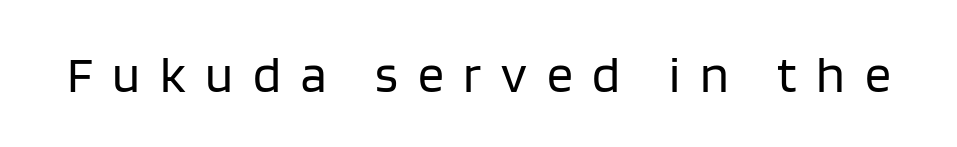
Q: Is the text bold? A: No.
Q: Is the text italic (slanted)? A: No, it is upright.
Q: Is the typeface a serif or a sans-serif typeface? A: Sans-serif.
Q: Is the text underlined? A: No.
Q: Is the spacing between letters normal or unusually wide? A: Unusually wide.
Q: Width (condensed, normal, or wide)? A: Normal.
Q: Stroke contrast? A: Low.
Q: x-height? A: Large.
Q: Monospaced? A: No.
